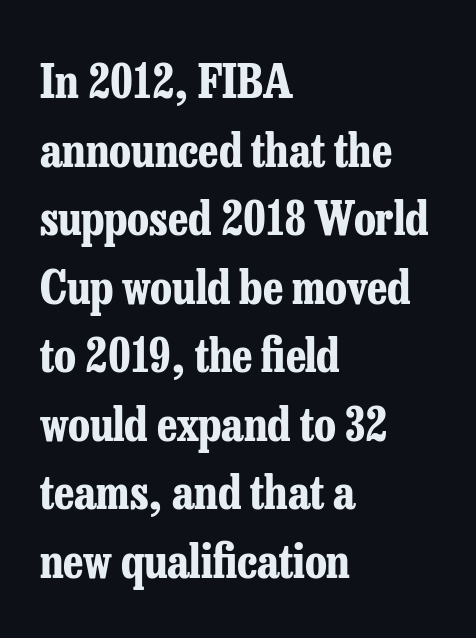
{"serif": "yes", "italic": "no", "bold": "yes", "weight": "bold", "width": "condensed", "stroke_contrast": "low", "x_height": "medium", "monospaced": "no", "underline": "no", "align": "left", "line_spacing": "normal", "line_spacing_ratio": 1.49, "letter_spacing": "normal", "letter_spacing_em": 0.0, "glyph_px": 46}
